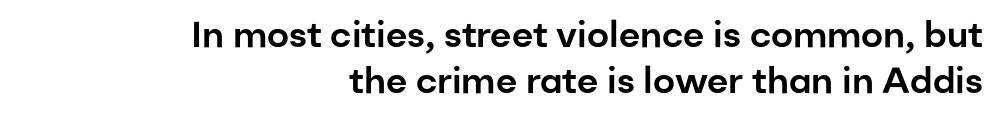
In terms of letterform style, serifs are entirely absent. Is there much room between lines? A standard amount, neither cramped nor airy. Quick note: underline off. Varying glyph widths throughout — classic text-font behaviour.
